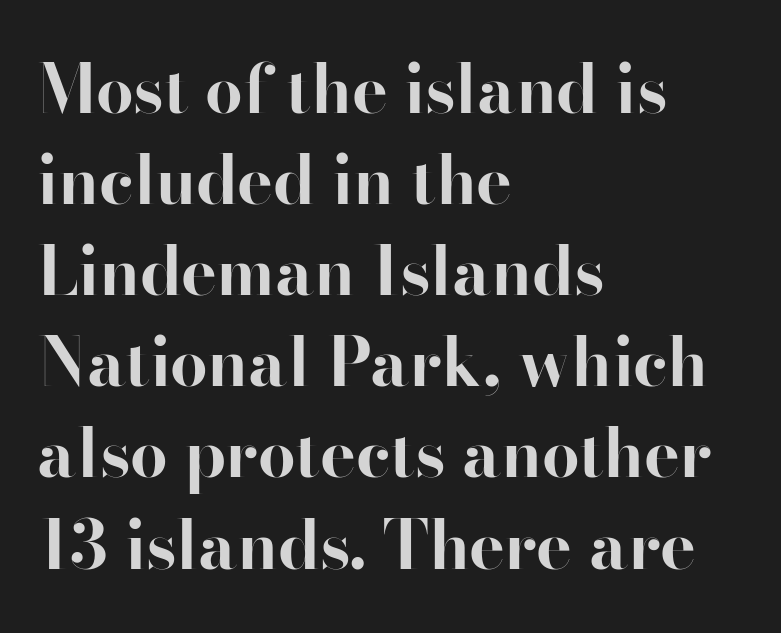
Is this a fixed-width face? No — the glyphs have proportional, varying widths. The lettering stays uniformly vertical, giving the passage a roman look. The face used here has the dense, thick strokes of a bold. Normally led — the rows are evenly, conventionally spaced. Descenders are the only things crossing below the line.
